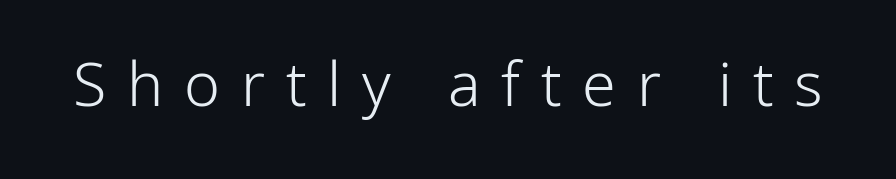
The image shows 61 px light sans-serif type, upright; set unusually wide letter spacing (+0.34 em), not underlined; low stroke contrast and a medium x-height.
